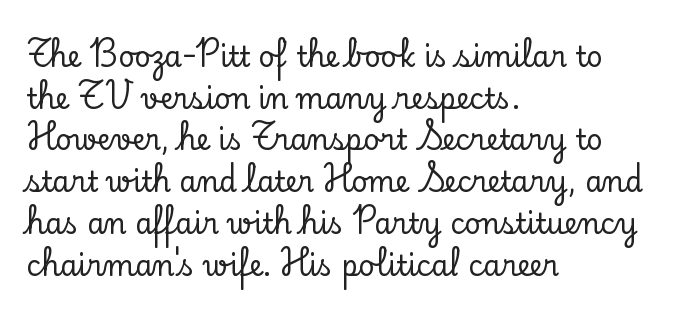
The image shows 28 px serif type, upright; set left-aligned, normal line spacing (1.49x), normal letter spacing, not underlined; low stroke contrast and a small x-height.
